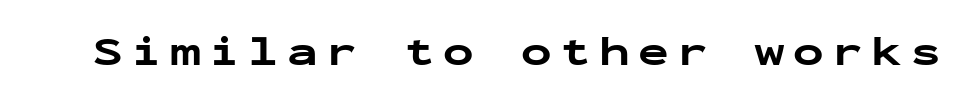
The image shows 41 px bold, wide sans-serif type, upright, monospaced; set unusually wide letter spacing (+0.2 em), not underlined; low stroke contrast and a medium x-height.
